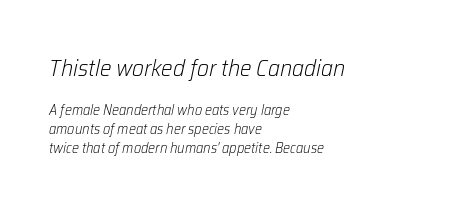
Q: Is the text bold? A: No.
Q: Is the text italic (slanted)? A: Yes, it leans right by about 12 degrees.
Q: Is the text underlined? A: No.
Q: How is the paragraph aligned? A: Left-aligned.
Q: Is the spacing between letters normal or unusually wide? A: Normal.
Q: Is the spacing between lines tight, normal or loose? A: Normal.
Q: Which block of text is set in a larger size, the first (top) or the second (bottom)? A: The first (top) one.
